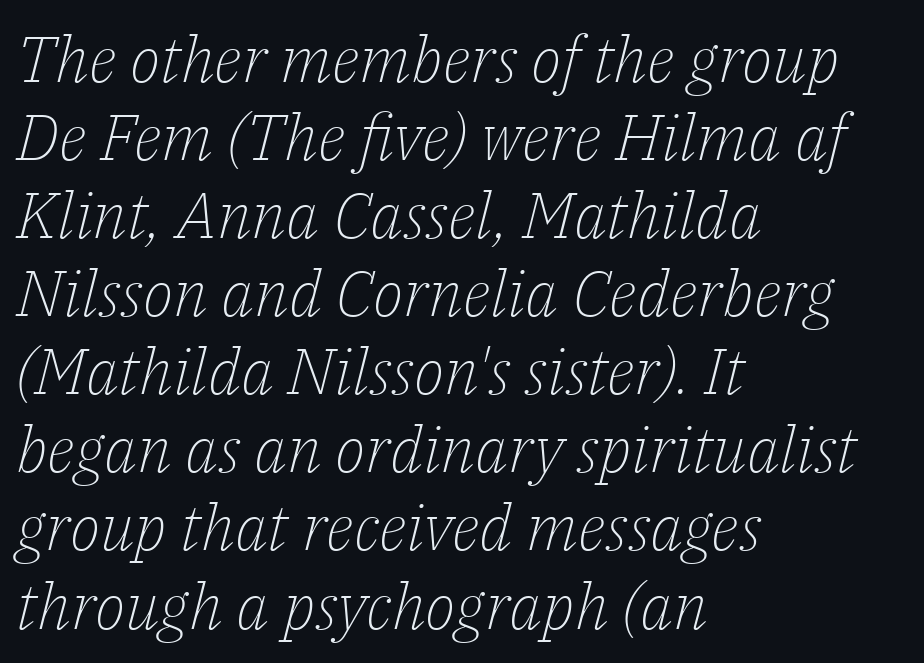
This sample is left-justified, so line endings fall wherever the words run out. The font is comparable to plain body text, perhaps lighter. Nothing unusual about the tracking: characters are spaced as the font intends. Small tapered or slab feet sit at the stroke ends, so this counts as serif. Note the varied advance widths — an 'i' is clearly narrower than an 'm'. Plain, unruled lines of type.
